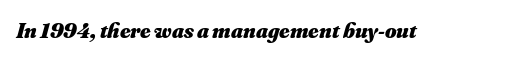
{"bold": "yes", "underline": "no", "letter_spacing": "normal", "letter_spacing_em": 0.0, "glyph_px": 22}
